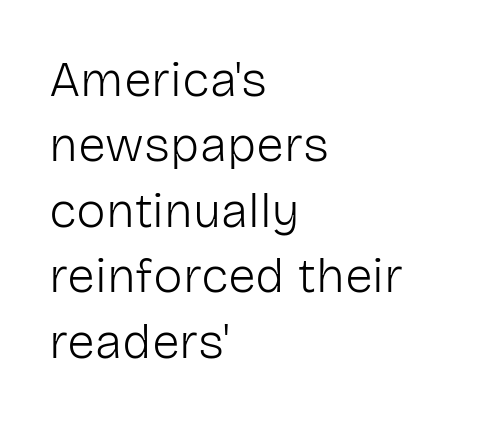
The image shows 50 px light sans-serif type, upright; set left-aligned, normal line spacing (1.31x), normal letter spacing, not underlined; low stroke contrast and a medium x-height.
